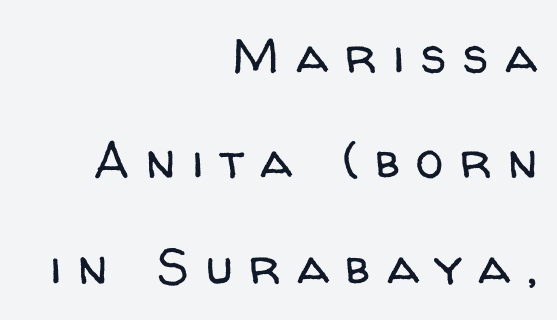
Q: Is the text bold? A: No.
Q: Is the text italic (slanted)? A: No, it is upright.
Q: Is the typeface a serif or a sans-serif typeface? A: Sans-serif.
Q: Is the text underlined? A: No.
Q: How is the paragraph aligned? A: Right-aligned.
Q: Is the spacing between letters normal or unusually wide? A: Unusually wide.
Q: Is the spacing between lines tight, normal or loose? A: Loose.
Q: Width (condensed, normal, or wide)? A: Normal.
Q: Stroke contrast? A: Low.
Q: x-height? A: Medium.
Q: Monospaced? A: No.
